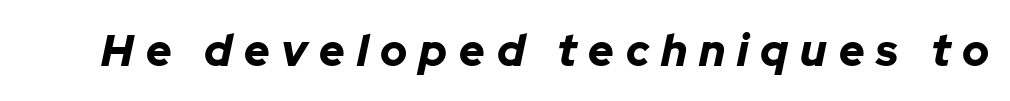
{"italic": "yes", "lean": "right", "slant_degrees": 12, "bold": "yes", "weight": "bold", "width": "normal", "stroke_contrast": "low", "x_height": "medium", "monospaced": "no", "underline": "no", "letter_spacing": "wide", "letter_spacing_em": 0.27, "glyph_px": 44}
